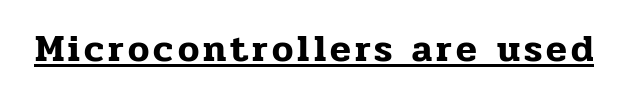
The image shows 38 px serif type, upright; set underlined; low stroke contrast and a medium x-height.
